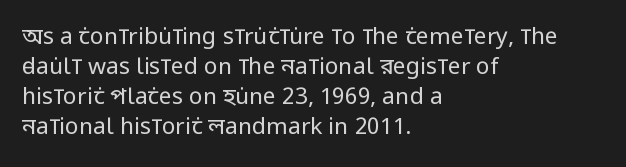
{"italic": "no", "bold": "no", "underline": "no", "align": "left", "line_spacing": "normal", "line_spacing_ratio": 1.31, "letter_spacing": "normal", "letter_spacing_em": 0.0, "glyph_px": 23}
